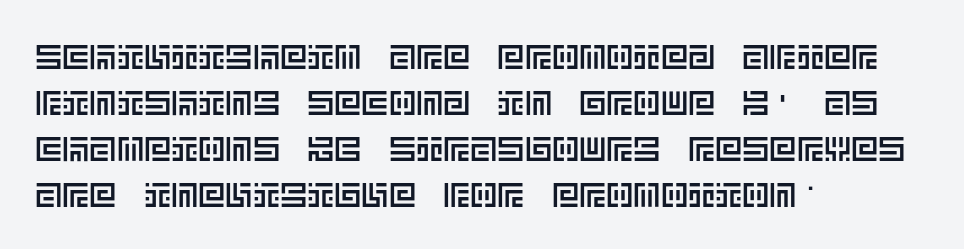
Q: Is the text italic (slanted)? A: No, it is upright.
Q: Is the text underlined? A: No.
Q: How is the paragraph aligned? A: Left-aligned.
Q: Is the spacing between letters normal or unusually wide? A: Normal.
Q: Is the spacing between lines tight, normal or loose? A: Normal.
Q: Width (condensed, normal, or wide)? A: Normal.
Q: x-height? A: Large.
